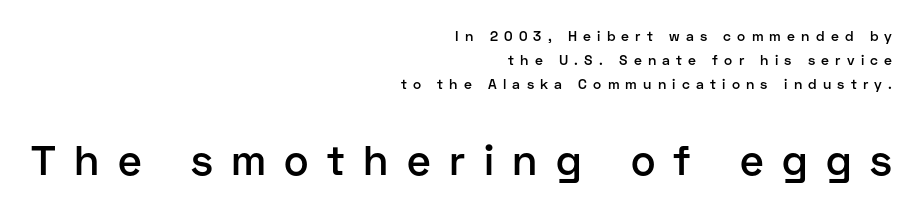
The image shows 42 px semibold sans-serif type, upright; set right-aligned, line spacing 1.73x, unusually wide letter spacing (+0.44 em), not underlined; the second (bottom) block is 3.0x larger; low stroke contrast and a medium x-height.
